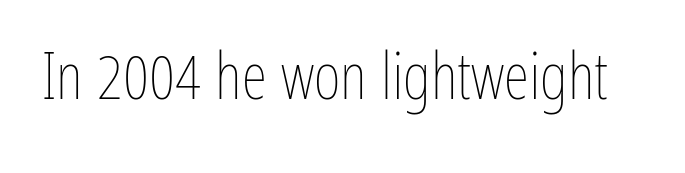
{"italic": "no", "bold": "no", "weight": "thin", "width": "condensed", "stroke_contrast": "low", "x_height": "medium", "monospaced": "no", "underline": "no", "letter_spacing": "normal", "letter_spacing_em": 0.0, "glyph_px": 65}
